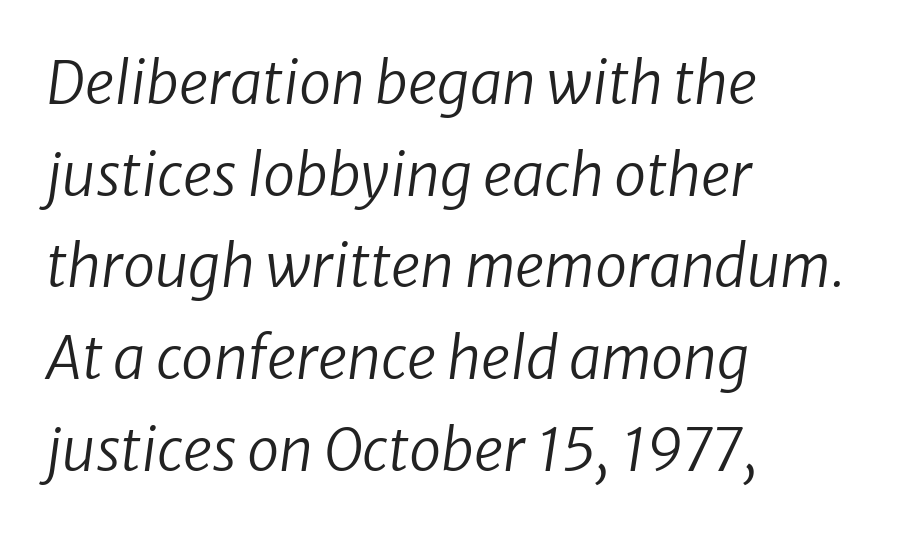
{"italic": "yes", "lean": "right", "slant_degrees": 8, "bold": "no", "weight": "regular", "width": "normal", "stroke_contrast": "low", "x_height": "medium", "monospaced": "no", "underline": "no", "align": "left", "line_spacing": "normal", "line_spacing_ratio": 1.58, "letter_spacing": "normal", "letter_spacing_em": 0.0, "glyph_px": 58}
